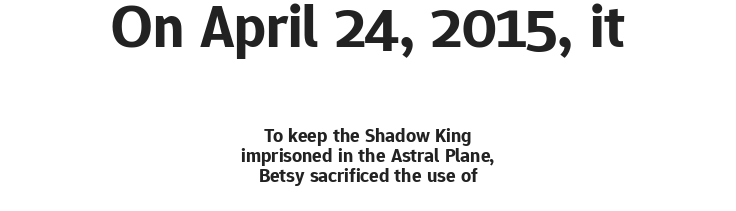
{"serif": "no", "italic": "no", "bold": "yes", "weight": "bold", "width": "normal", "stroke_contrast": "low", "x_height": "medium", "monospaced": "no", "underline": "no", "align": "center", "line_spacing": "tight", "line_spacing_ratio": 0.99, "letter_spacing": "normal", "letter_spacing_em": 0.0, "larger_block": "first", "size_ratio": 3.05, "glyph_px": 61}
